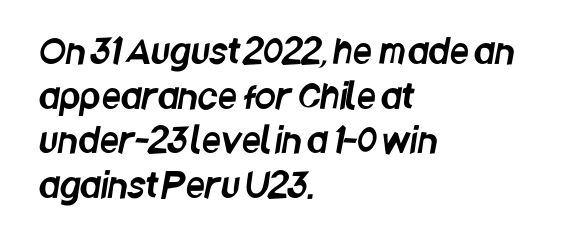
Q: Is the typeface a serif or a sans-serif typeface? A: Sans-serif.
Q: Is the text underlined? A: No.
Q: How is the paragraph aligned? A: Left-aligned.
Q: Is the spacing between letters normal or unusually wide? A: Normal.
Q: Is the spacing between lines tight, normal or loose? A: Normal.
Q: Width (condensed, normal, or wide)? A: Condensed.
Q: Stroke contrast? A: Low.
Q: x-height? A: Large.
Q: Monospaced? A: No.
